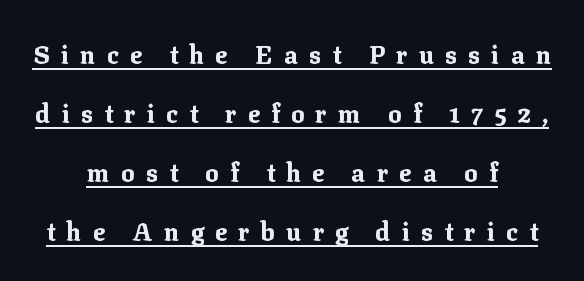
The image shows 25 px bold type, upright; set centered, loose line spacing (2.36x), unusually wide letter spacing (+0.45 em), underlined.
